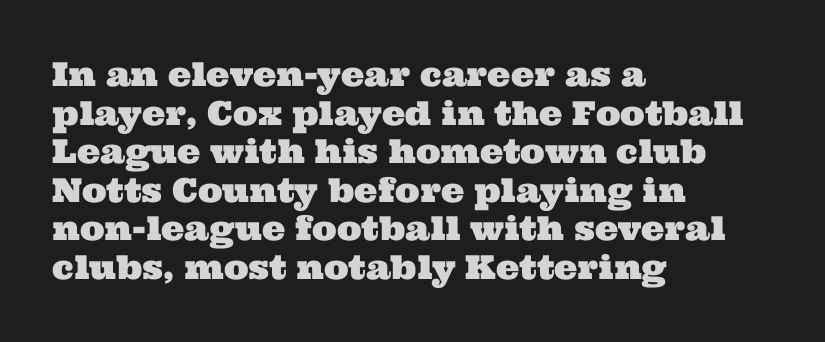
The image shows 33 px wide serif type; set left-aligned, line spacing 1.17x, normal letter spacing, not underlined; medium stroke contrast and a medium x-height.
